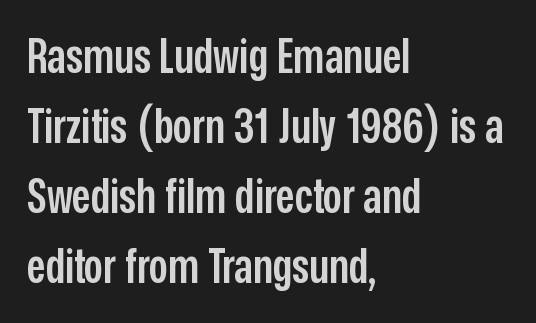
{"serif": "no", "italic": "no", "bold": "semi", "weight": "semibold", "width": "condensed", "stroke_contrast": "low", "x_height": "medium", "monospaced": "no", "underline": "no", "align": "left", "line_spacing": "normal", "line_spacing_ratio": 1.49, "letter_spacing": "normal", "letter_spacing_em": 0.0, "glyph_px": 47}
